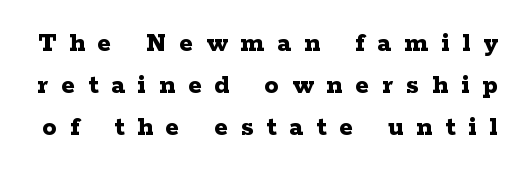
The image shows 28 px bold, wide serif type, upright; set normal line spacing (1.5x), unusually wide letter spacing (+0.47 em), not underlined; low stroke contrast and a medium x-height.
